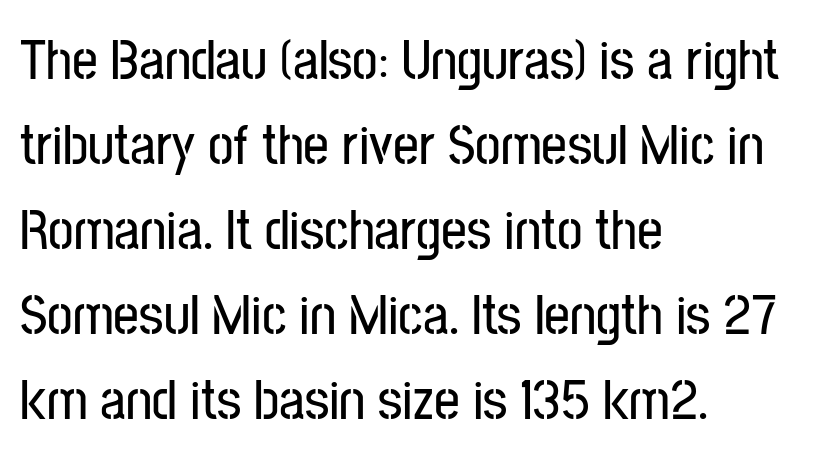
{"serif": "no", "italic": "no", "width": "condensed", "stroke_contrast": "low", "x_height": "medium", "monospaced": "no", "underline": "no", "align": "left", "line_spacing": "normal", "line_spacing_ratio": 1.49, "letter_spacing": "normal", "letter_spacing_em": 0.0, "glyph_px": 57}
